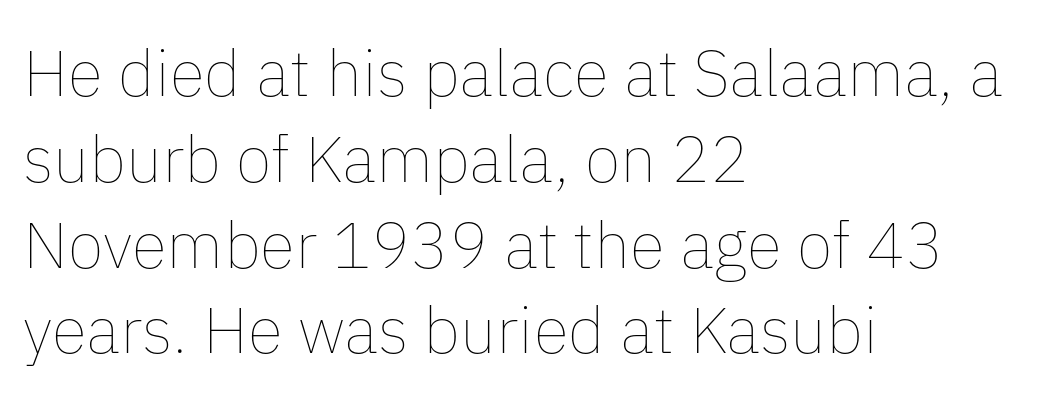
The image shows 65 px thin type, upright; set left-aligned, normal line spacing (1.32x), normal letter spacing, not underlined; low stroke contrast and a medium x-height.
